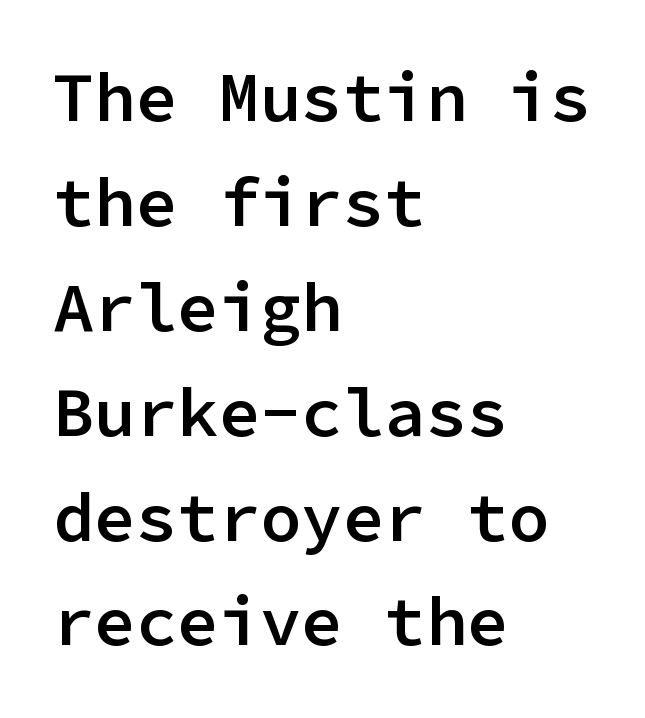
{"serif": "no", "italic": "no", "bold": "semi", "weight": "semibold", "width": "normal", "stroke_contrast": "low", "x_height": "medium", "monospaced": "yes", "underline": "no", "align": "left", "line_spacing": "normal", "line_spacing_ratio": 1.52, "letter_spacing": "normal", "letter_spacing_em": 0.0, "glyph_px": 69}
